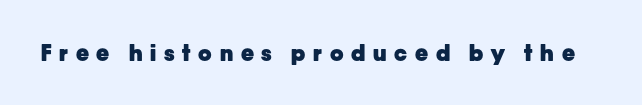
{"italic": "no", "bold": "yes", "underline": "no", "letter_spacing": "wide", "letter_spacing_em": 0.35, "glyph_px": 22}
